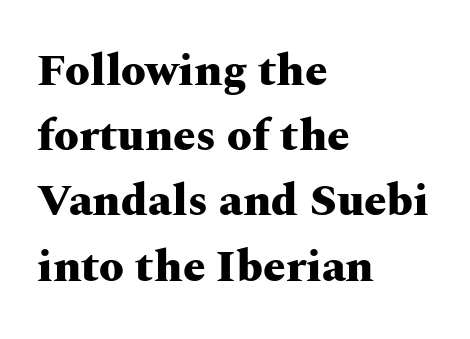
The image shows 45 px heavy, wide serif type, upright; set left-aligned, normal line spacing (1.45x), normal letter spacing, not underlined; medium stroke contrast and a medium x-height.
